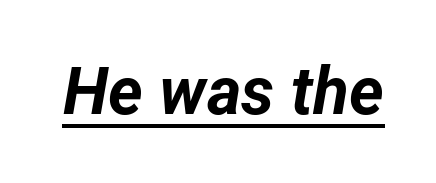
The image shows 66 px bold type, italic (leaning right); set normal letter spacing, underlined; low stroke contrast and a medium x-height.
